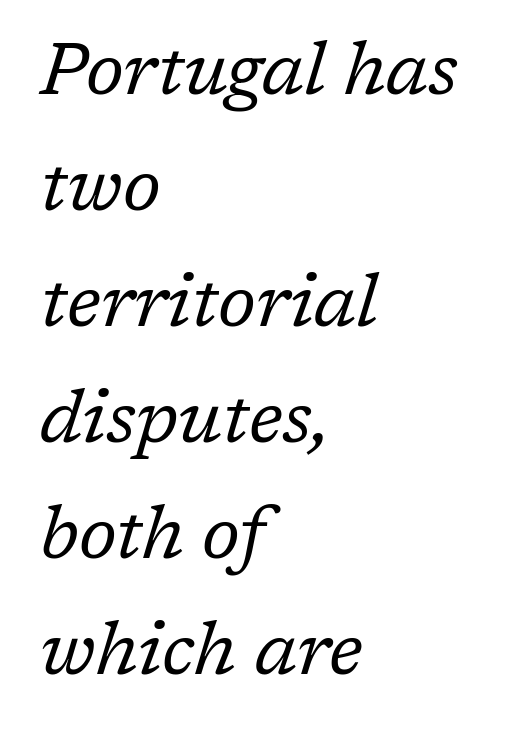
Q: Is the text bold? A: No.
Q: Is the text italic (slanted)? A: Yes, it leans right by about 17 degrees.
Q: Is the typeface a serif or a sans-serif typeface? A: Serif.
Q: Is the text underlined? A: No.
Q: How is the paragraph aligned? A: Left-aligned.
Q: Is the spacing between letters normal or unusually wide? A: Normal.
Q: Is the spacing between lines tight, normal or loose? A: Normal.
Q: Width (condensed, normal, or wide)? A: Normal.
Q: Stroke contrast? A: Low.
Q: x-height? A: Medium.
Q: Monospaced? A: No.
